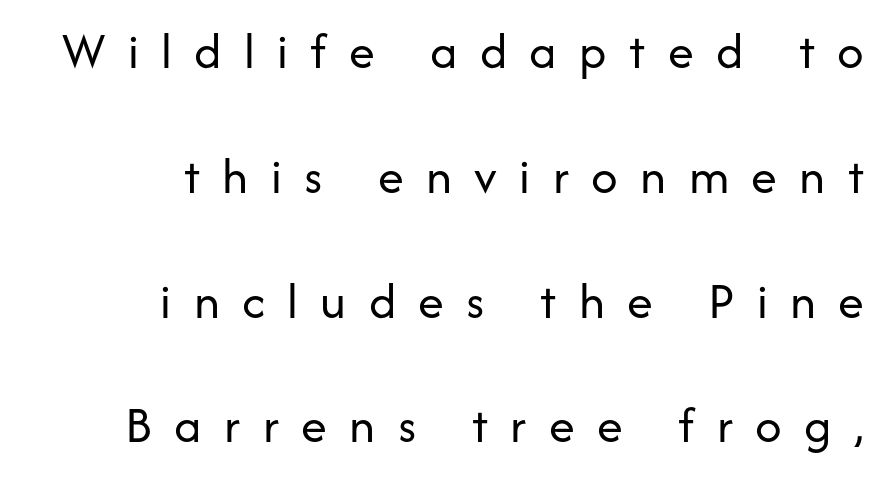
Q: Is the text bold? A: No.
Q: Is the text italic (slanted)? A: No, it is upright.
Q: Is the typeface a serif or a sans-serif typeface? A: Sans-serif.
Q: Is the text underlined? A: No.
Q: How is the paragraph aligned? A: Right-aligned.
Q: Is the spacing between letters normal or unusually wide? A: Unusually wide.
Q: Is the spacing between lines tight, normal or loose? A: Loose.
Q: Width (condensed, normal, or wide)? A: Normal.
Q: Stroke contrast? A: Low.
Q: x-height? A: Medium.
Q: Monospaced? A: No.
